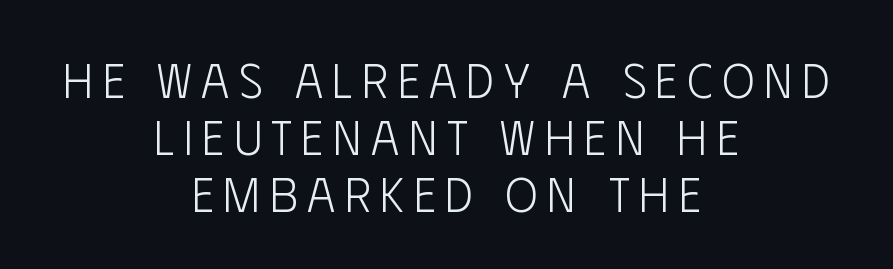
Q: Is the text bold? A: No.
Q: Is the text italic (slanted)? A: No, it is upright.
Q: Is the typeface a serif or a sans-serif typeface? A: Sans-serif.
Q: Is the text underlined? A: No.
Q: How is the paragraph aligned? A: Centered.
Q: Width (condensed, normal, or wide)? A: Condensed.
Q: Stroke contrast? A: Low.
Q: x-height? A: Large.
Q: Monospaced? A: No.
